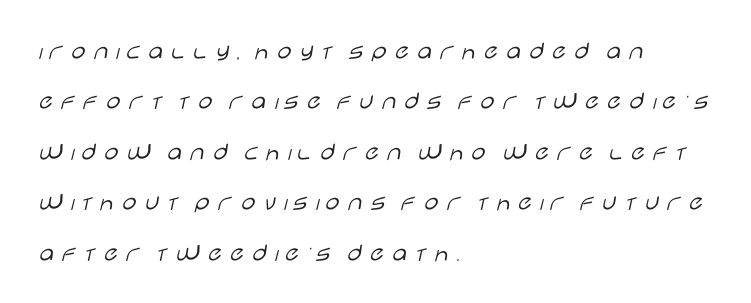
The image shows 26 px text type; set left-aligned, loose line spacing (1.94x), not underlined.
